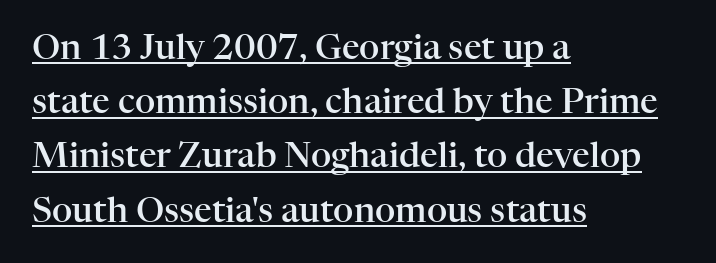
Q: Is the text bold? A: Semi-bold.
Q: Is the text italic (slanted)? A: No, it is upright.
Q: Is the typeface a serif or a sans-serif typeface? A: Serif.
Q: Is the text underlined? A: Yes.
Q: How is the paragraph aligned? A: Left-aligned.
Q: Is the spacing between letters normal or unusually wide? A: Normal.
Q: Is the spacing between lines tight, normal or loose? A: Normal.
Q: Width (condensed, normal, or wide)? A: Normal.
Q: Stroke contrast? A: High.
Q: x-height? A: Medium.
Q: Monospaced? A: No.
